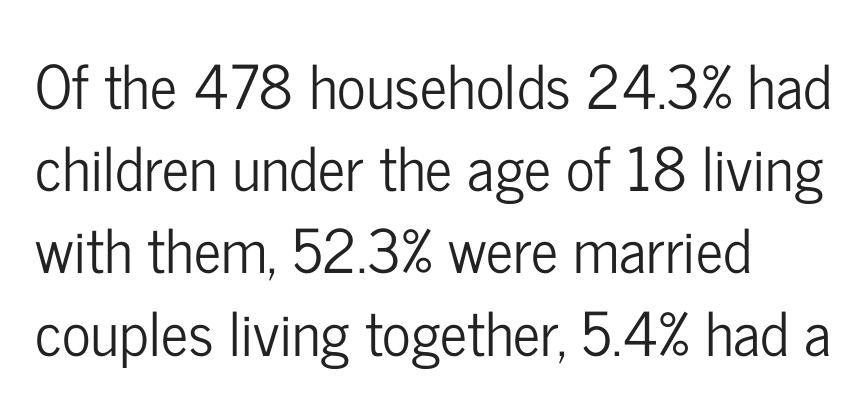
Q: Is the text italic (slanted)? A: No, it is upright.
Q: Is the typeface a serif or a sans-serif typeface? A: Sans-serif.
Q: Is the text underlined? A: No.
Q: How is the paragraph aligned? A: Left-aligned.
Q: Is the spacing between letters normal or unusually wide? A: Normal.
Q: Is the spacing between lines tight, normal or loose? A: Normal.
Q: Width (condensed, normal, or wide)? A: Condensed.
Q: Stroke contrast? A: Low.
Q: x-height? A: Medium.
Q: Monospaced? A: No.
